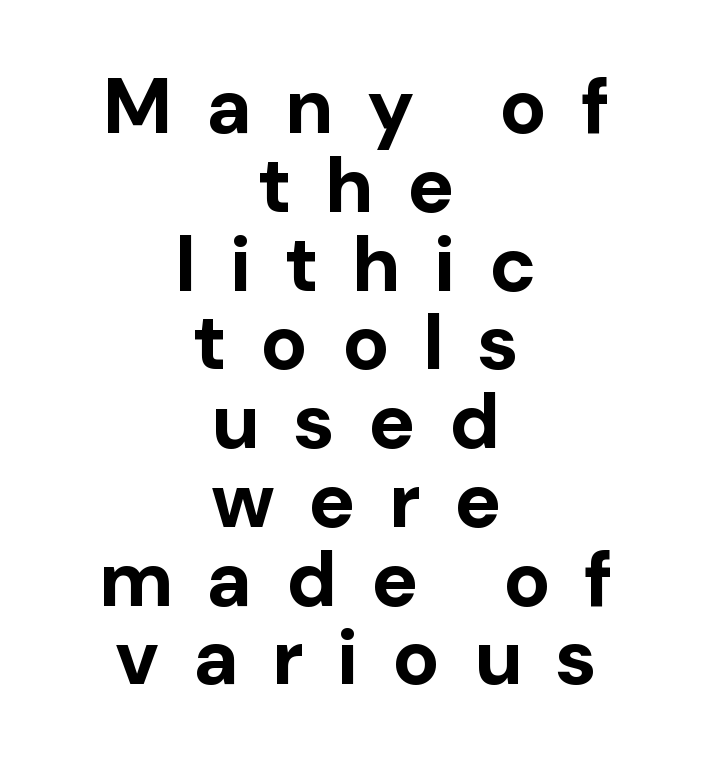
Q: Is the text bold? A: Yes.
Q: Is the text italic (slanted)? A: No, it is upright.
Q: Is the typeface a serif or a sans-serif typeface? A: Sans-serif.
Q: Is the text underlined? A: No.
Q: How is the paragraph aligned? A: Centered.
Q: Is the spacing between letters normal or unusually wide? A: Unusually wide.
Q: Is the spacing between lines tight, normal or loose? A: Tight.
Q: Width (condensed, normal, or wide)? A: Normal.
Q: Stroke contrast? A: Low.
Q: x-height? A: Medium.
Q: Monospaced? A: No.
